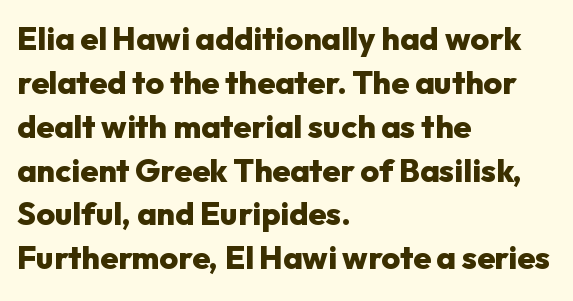
Notice how thick the strokes are: this is what a full bold looks like. What stands out about the letter spacing? Nothing — it is the standard amount. The typeface chosen for these lines omits serifs. The lettering holds an erect, upright posture throughout. Visually the block forms a straight wall on the left and a jagged coastline on the right.
